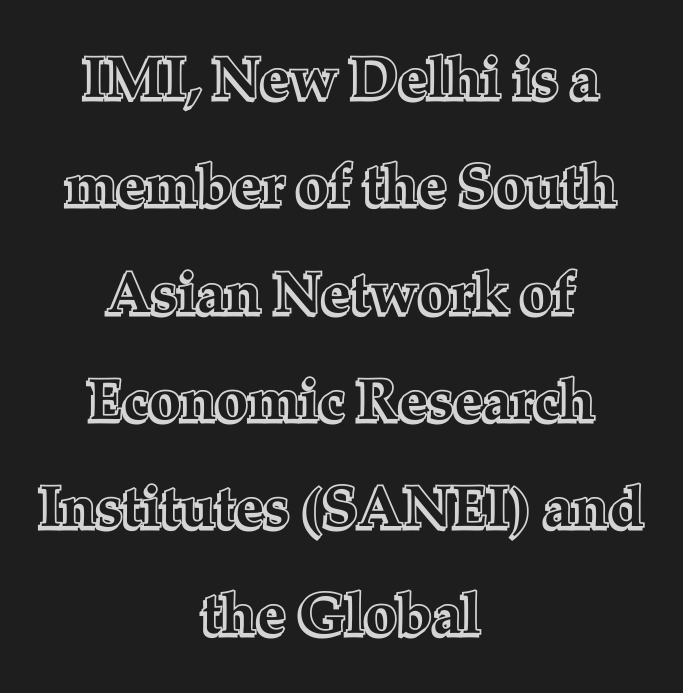
Q: Is the text italic (slanted)? A: No, it is upright.
Q: Is the text underlined? A: No.
Q: How is the paragraph aligned? A: Centered.
Q: Is the spacing between letters normal or unusually wide? A: Normal.
Q: Width (condensed, normal, or wide)? A: Normal.
Q: x-height? A: Medium.
Q: Monospaced? A: No.
